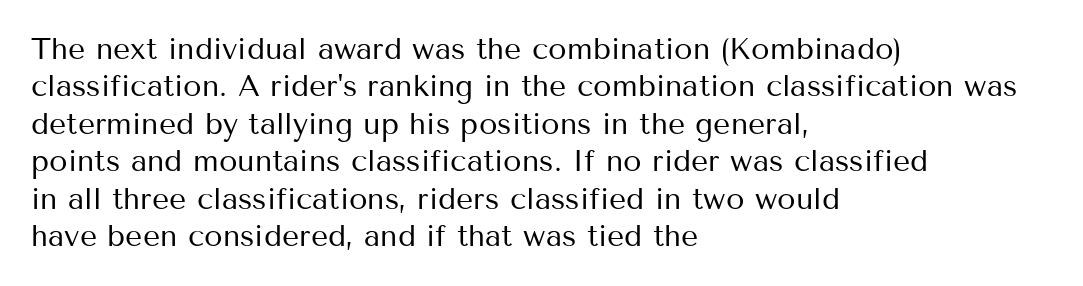
The image shows 30 px regular-weight sans-serif type, upright; set left-aligned, normal line spacing (1.25x), normal letter spacing, not underlined; medium stroke contrast and a medium x-height.
